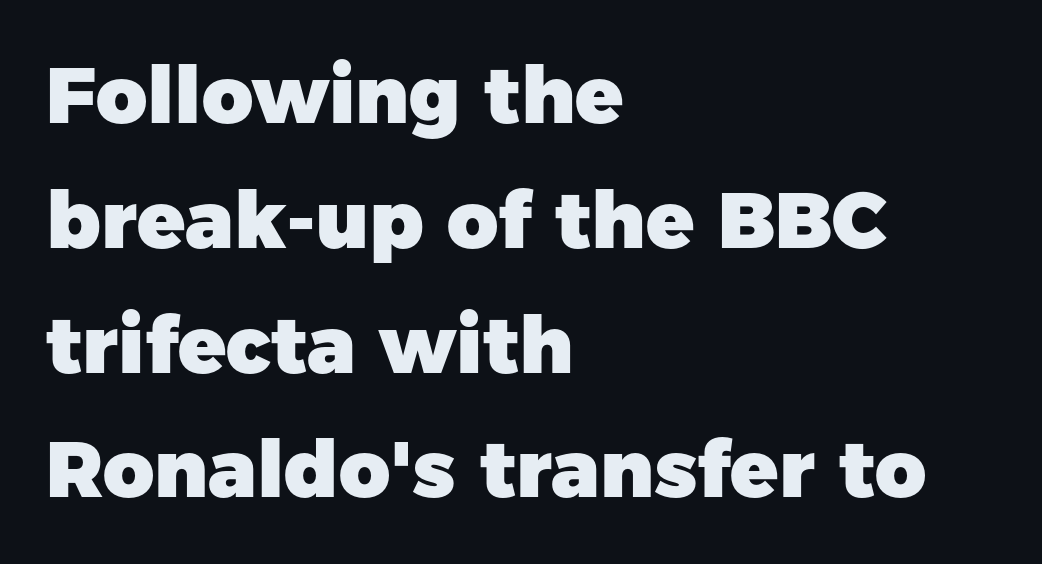
The image shows 79 px heavy sans-serif type, upright; set left-aligned, normal line spacing (1.58x), normal letter spacing, not underlined; low stroke contrast and a medium x-height.
